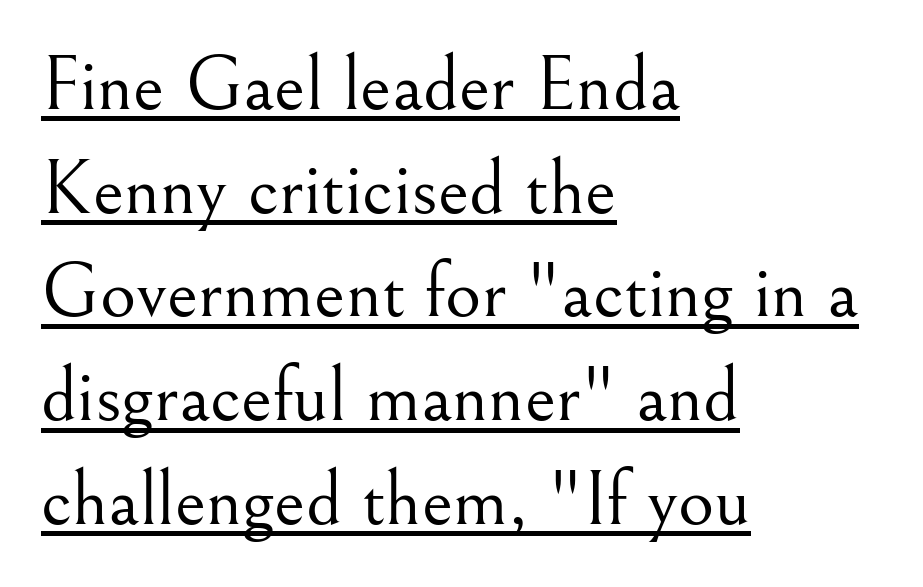
The image shows 78 px light serif type, upright; set left-aligned, normal line spacing (1.33x), normal letter spacing, underlined; medium stroke contrast and a small x-height.
